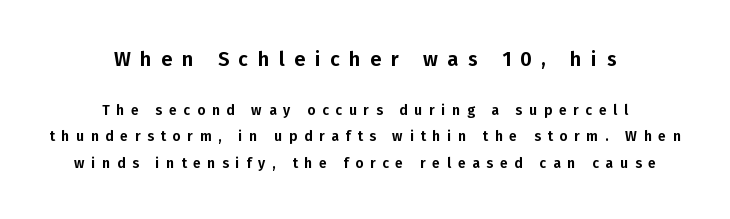
The image shows 20 px text type, upright; set centered, line spacing 1.89x, unusually wide letter spacing (+0.48 em), not underlined; the first (top) block is 1.43x larger.
